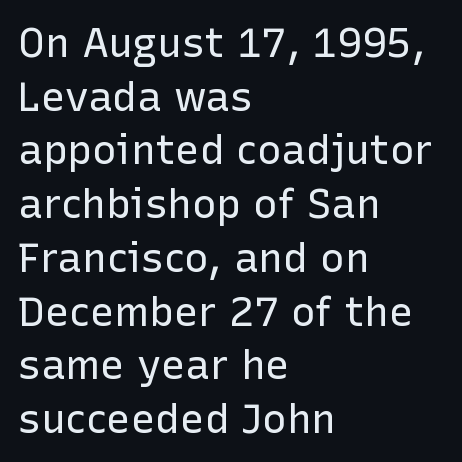
{"serif": "no", "italic": "no", "bold": "no", "weight": "regular", "width": "normal", "stroke_contrast": "low", "x_height": "medium", "monospaced": "no", "underline": "no", "align": "left", "line_spacing": "normal", "line_spacing_ratio": 1.31, "letter_spacing": "normal", "letter_spacing_em": 0.0, "glyph_px": 41}
